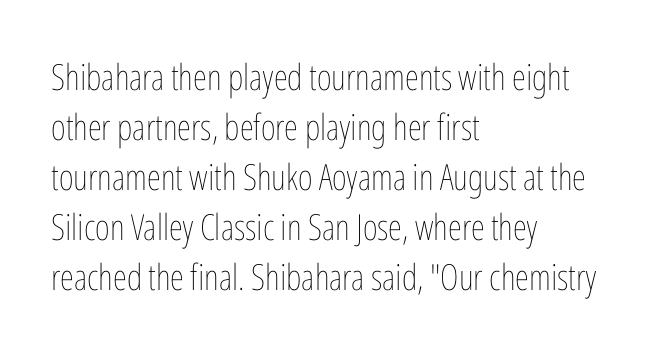
{"italic": "no", "bold": "no", "weight": "thin", "width": "condensed", "stroke_contrast": "low", "x_height": "medium", "monospaced": "no", "underline": "no", "align": "left", "line_spacing": "normal", "line_spacing_ratio": 1.39, "letter_spacing": "normal", "letter_spacing_em": 0.0, "glyph_px": 36}
